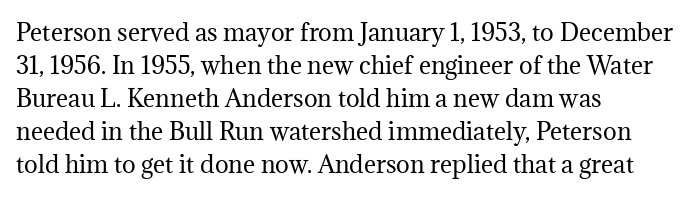
Q: Is the text bold? A: No.
Q: Is the text italic (slanted)? A: No, it is upright.
Q: Is the text underlined? A: No.
Q: How is the paragraph aligned? A: Left-aligned.
Q: Is the spacing between letters normal or unusually wide? A: Normal.
Q: Is the spacing between lines tight, normal or loose? A: Normal.
